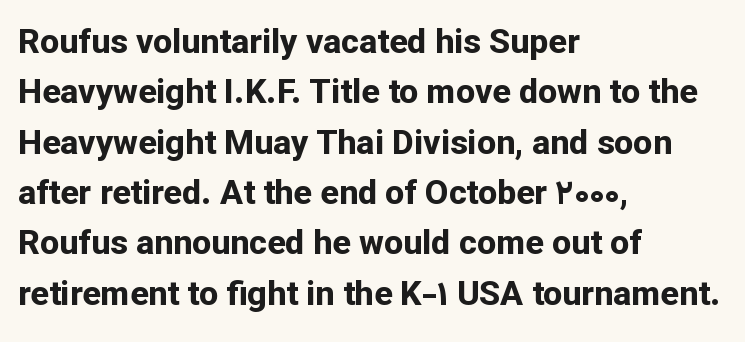
Q: Is the text bold? A: Yes.
Q: Is the text italic (slanted)? A: No, it is upright.
Q: Is the typeface a serif or a sans-serif typeface? A: Sans-serif.
Q: Is the text underlined? A: No.
Q: How is the paragraph aligned? A: Left-aligned.
Q: Is the spacing between letters normal or unusually wide? A: Normal.
Q: Is the spacing between lines tight, normal or loose? A: Normal.
Q: Width (condensed, normal, or wide)? A: Normal.
Q: Stroke contrast? A: Low.
Q: x-height? A: Medium.
Q: Monospaced? A: No.
